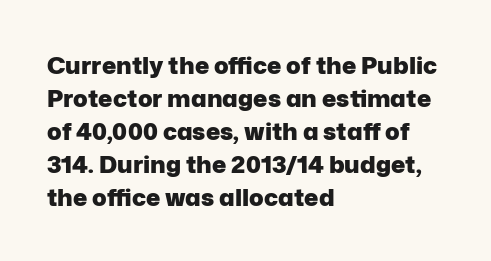
The tracking reads as untouched default to a designer's eye. Check the space under the baseline: it is left empty. The letters stand straight up with perfectly vertical stems. Each line starts at the same left margin while the right side varies. Weight check: bold — yes, fully. These lines sit exactly where default settings would place them.
